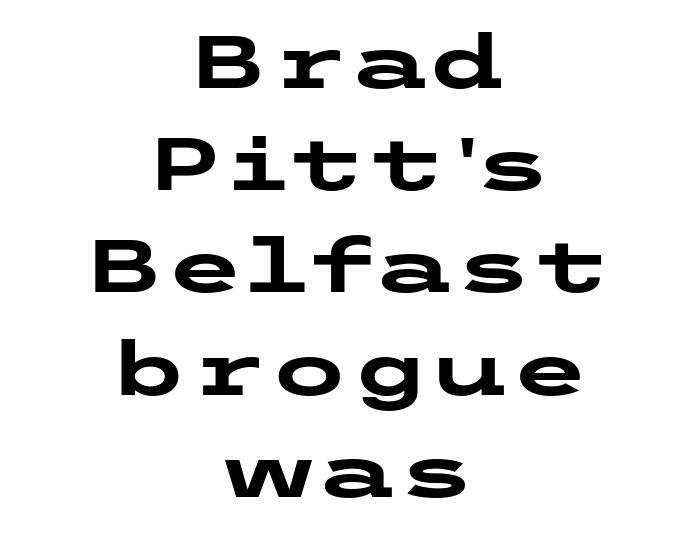
The image shows 73 px heavy, wide sans-serif type, upright; set centered, normal line spacing (1.4x), normal letter spacing, not underlined; low stroke contrast and a medium x-height.
